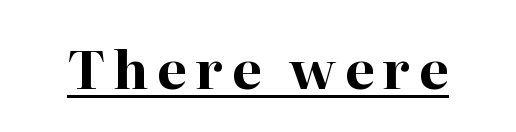
Does the weight exceed regular? Yes, all the way to bold. Students, observe the line beneath the letters — that is underlining. Posture: straight, roman, zero tilt. Looks like regular typesetting: each glyph gets only the width it needs. This sample uses a serif face.
